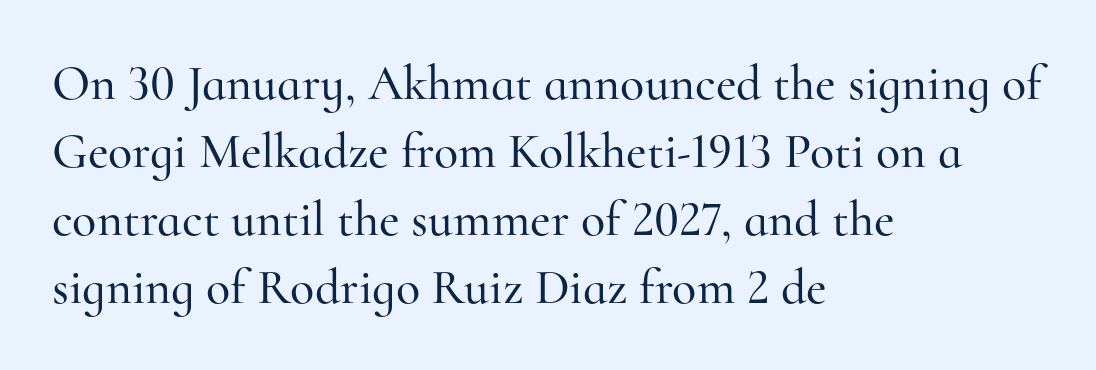
{"serif": "yes", "italic": "no", "width": "normal", "stroke_contrast": "high", "x_height": "small", "monospaced": "no", "underline": "no", "align": "left", "line_spacing": "normal", "line_spacing_ratio": 1.36, "letter_spacing": "normal", "letter_spacing_em": 0.0, "glyph_px": 50}
